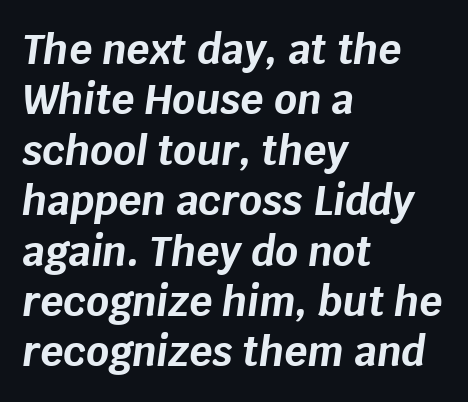
The axis of the letterforms is tilted away from vertical. Is this a fixed-width face? No — the glyphs have proportional, varying widths. Each word holds together tightly as a unit, with standard inter-letter gaps. Notice how the passage keeps a crisp vertical edge on the left only.
